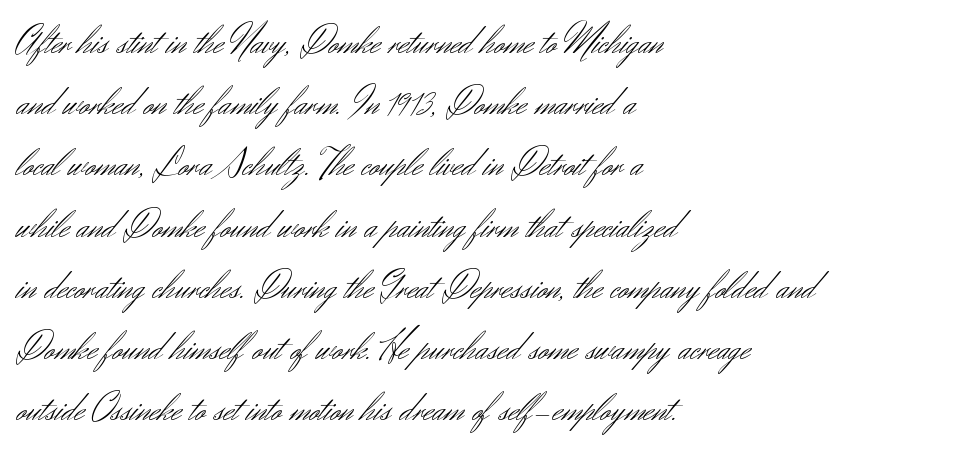
Q: Is the text bold? A: No.
Q: Is the text italic (slanted)? A: Yes.
Q: Is the typeface a serif or a sans-serif typeface? A: Sans-serif.
Q: Is the text underlined? A: No.
Q: How is the paragraph aligned? A: Left-aligned.
Q: Is the spacing between letters normal or unusually wide? A: Normal.
Q: Is the spacing between lines tight, normal or loose? A: Normal.
Q: Width (condensed, normal, or wide)? A: Normal.
Q: Stroke contrast? A: Medium.
Q: x-height? A: Small.
Q: Monospaced? A: No.
